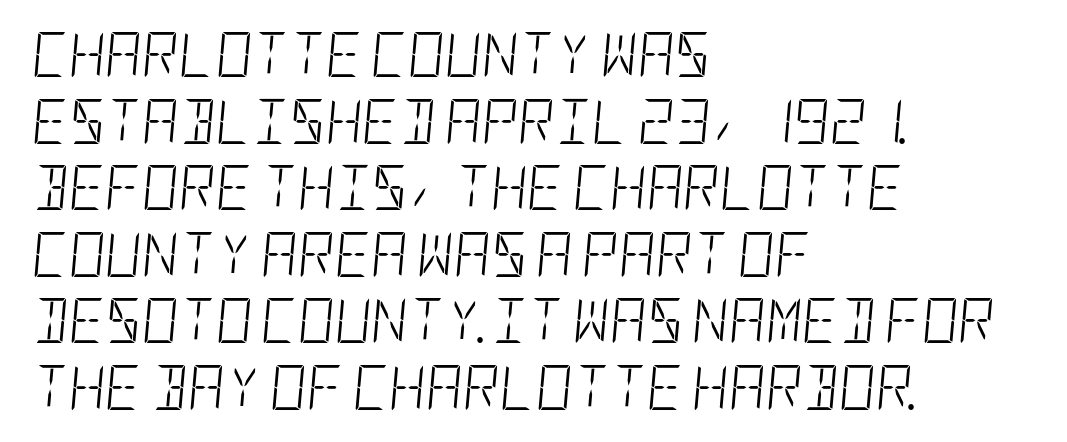
This block has exactly the height ordinary leading produces. Is the type heavy? It reads as light-to-regular instead. Characters are canted at an angle relative to the baseline's perpendicular. The compositor pushed each line to the left boundary. How are the letters spaced? Ordinarily, with no added tracking.
